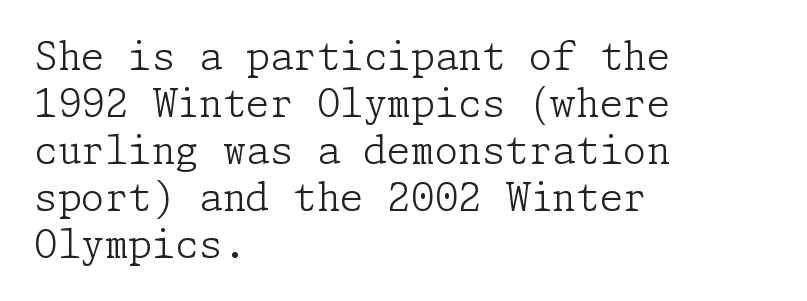
{"serif": "yes", "italic": "no", "bold": "no", "weight": "light", "width": "normal", "stroke_contrast": "low", "x_height": "medium", "underline": "no", "align": "left", "line_spacing_ratio": 1.24, "letter_spacing": "normal", "letter_spacing_em": 0.0, "glyph_px": 38}
